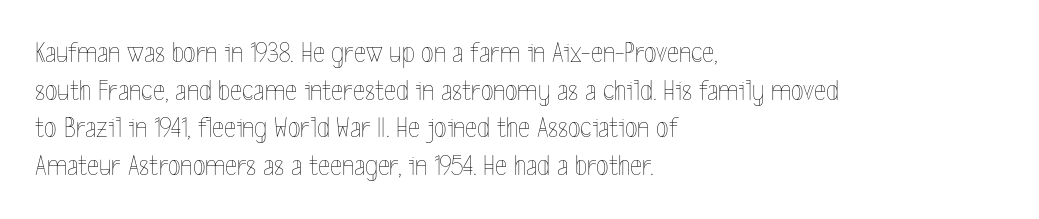
The image shows 29 px thin, condensed type, upright; set left-aligned, normal line spacing (1.3x), normal letter spacing, not underlined; a medium x-height.
